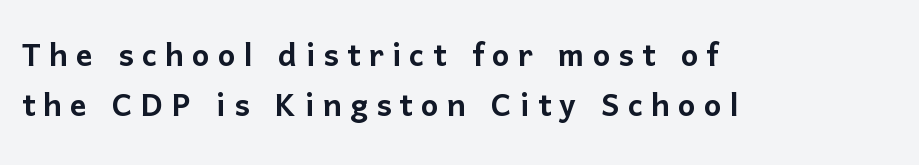
The image shows 41 px sans-serif type, upright; set left-aligned, line spacing 1.21x, unusually wide letter spacing (+0.2 em), not underlined; low stroke contrast and a medium x-height.
